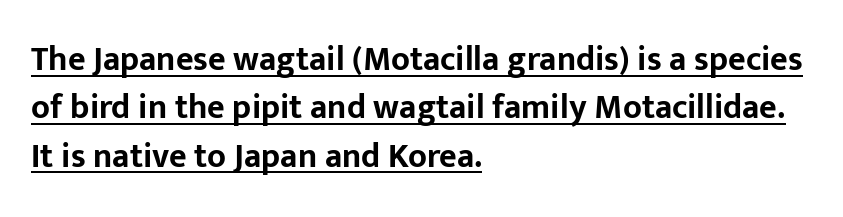
I'd call this a sans setting — the letters go barefoot. The font is running at its bold setting. Character widths vary here, with narrow letters taking less room than wide ones. Tracking here is standard; glyphs follow each other at the usual distance.
